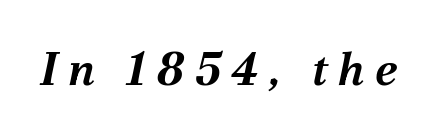
{"italic": "yes", "lean": "right", "slant_degrees": 12, "bold": "yes", "weight": "bold", "width": "normal", "stroke_contrast": "medium", "x_height": "medium", "monospaced": "no", "underline": "no", "letter_spacing": "wide", "letter_spacing_em": 0.23, "glyph_px": 45}
